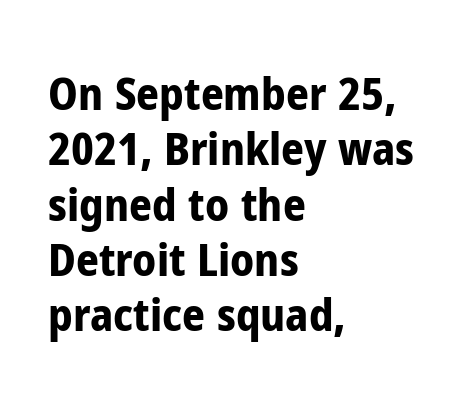
The image shows 45 px bold, condensed sans-serif type, upright; set left-aligned, line spacing 1.23x, normal letter spacing, not underlined; low stroke contrast and a medium x-height.
